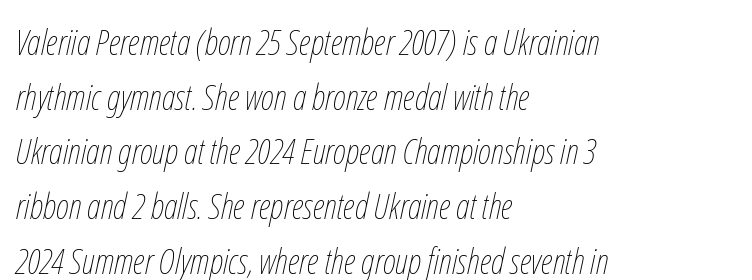
Q: Is the text bold? A: No.
Q: Is the text italic (slanted)? A: Yes, it leans right by about 12 degrees.
Q: Is the text underlined? A: No.
Q: How is the paragraph aligned? A: Left-aligned.
Q: Is the spacing between letters normal or unusually wide? A: Normal.
Q: Is the spacing between lines tight, normal or loose? A: Normal.
Q: Width (condensed, normal, or wide)? A: Condensed.
Q: Stroke contrast? A: Low.
Q: x-height? A: Medium.
Q: Monospaced? A: No.
